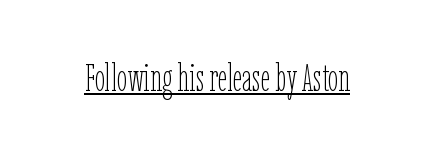
The image shows 37 px thin, condensed type, upright; set normal letter spacing, underlined; low stroke contrast and a medium x-height.
